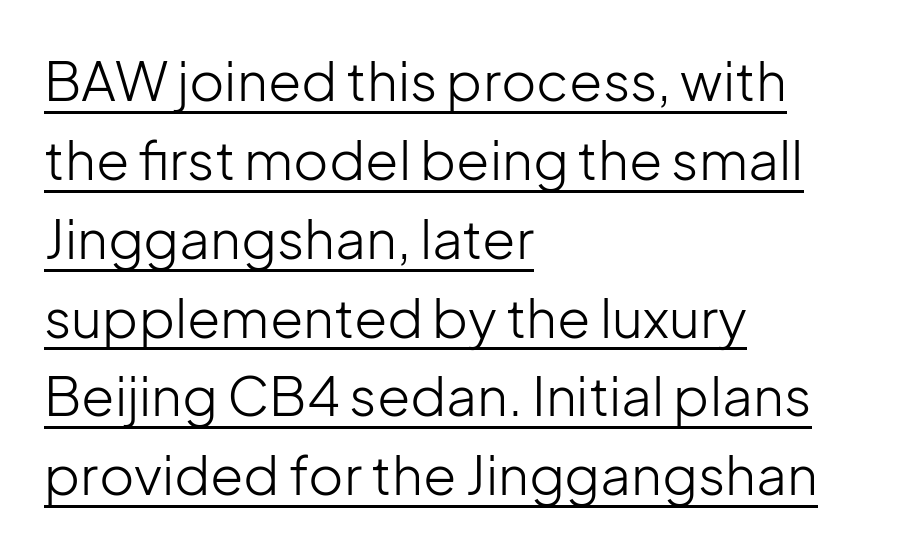
Q: Is the text bold? A: No.
Q: Is the text italic (slanted)? A: No, it is upright.
Q: Is the typeface a serif or a sans-serif typeface? A: Sans-serif.
Q: Is the text underlined? A: Yes.
Q: How is the paragraph aligned? A: Left-aligned.
Q: Is the spacing between letters normal or unusually wide? A: Normal.
Q: Is the spacing between lines tight, normal or loose? A: Normal.
Q: Width (condensed, normal, or wide)? A: Normal.
Q: Stroke contrast? A: Low.
Q: x-height? A: Medium.
Q: Monospaced? A: No.
